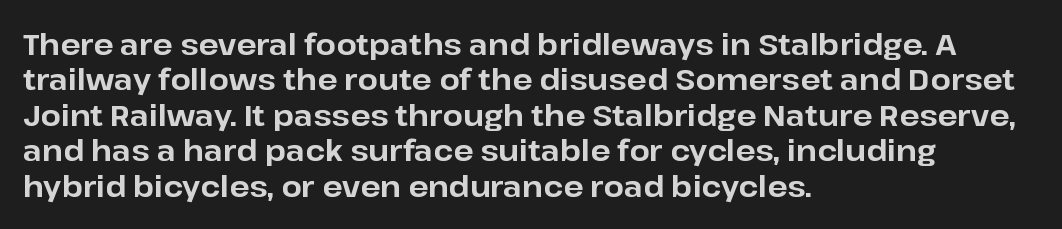
Q: Is the text bold? A: Yes.
Q: Is the text italic (slanted)? A: No, it is upright.
Q: Is the typeface a serif or a sans-serif typeface? A: Sans-serif.
Q: Is the text underlined? A: No.
Q: How is the paragraph aligned? A: Left-aligned.
Q: Is the spacing between letters normal or unusually wide? A: Normal.
Q: Width (condensed, normal, or wide)? A: Normal.
Q: Stroke contrast? A: Low.
Q: x-height? A: Medium.
Q: Monospaced? A: No.
